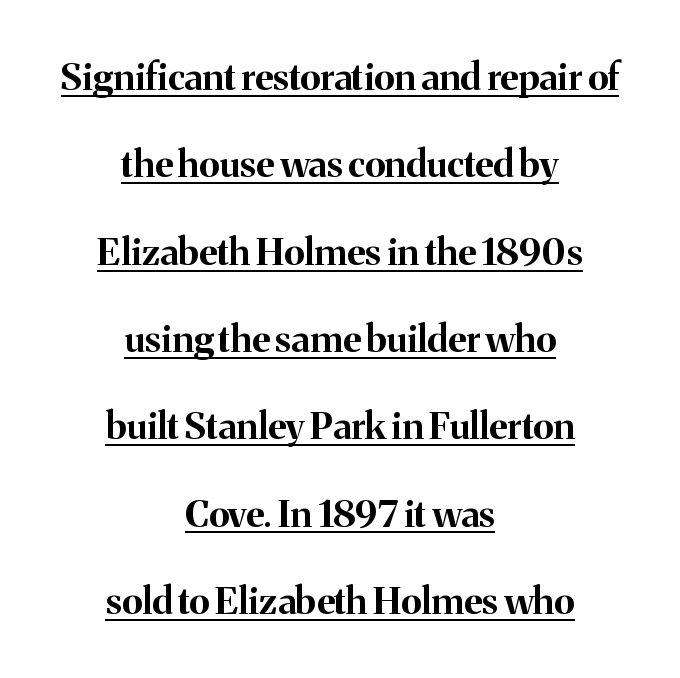
Whoever set this chose breathing room over compactness in the vertical rhythm. Each letter keeps its own natural width here, so spacing adapts to shape. Vertical strokes here are truly vertical. Compared with typical body copy, the letter spacing here is the same. Horizontal alignment here is central, giving a formal, balanced look. What kind of face is this? One with serifs.
